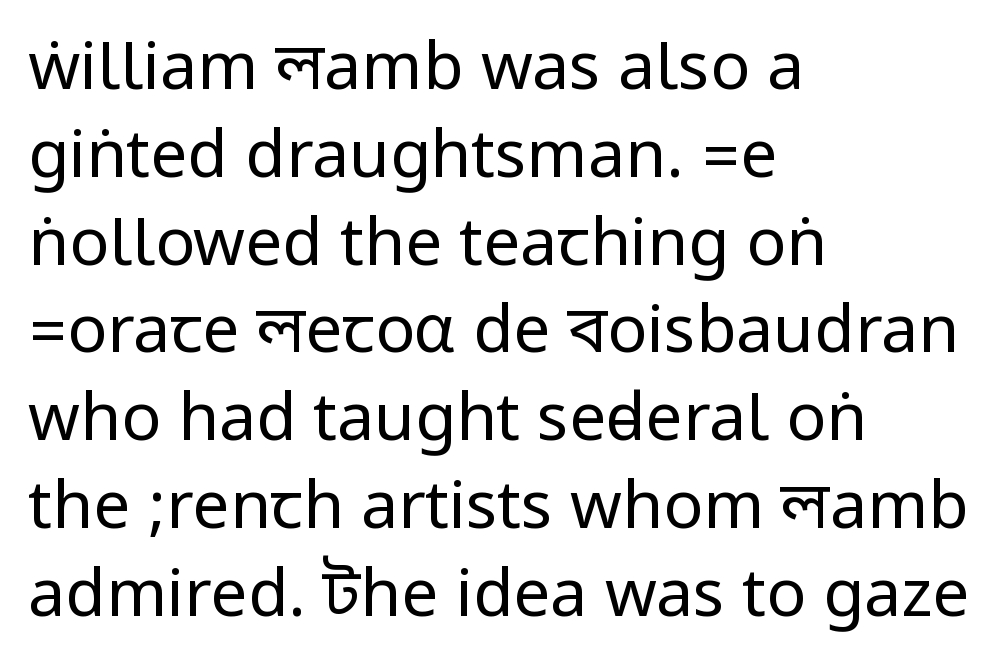
The image shows 66 px regular-weight, condensed sans-serif type, upright; set left-aligned, normal line spacing (1.33x), normal letter spacing, not underlined; low stroke contrast.
